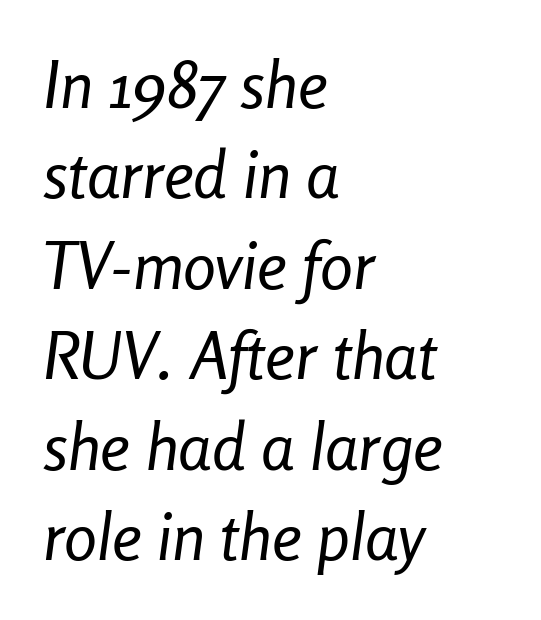
The image shows 66 px regular-weight, condensed type, italic (leaning right); set left-aligned, normal line spacing (1.37x), normal letter spacing, not underlined; low stroke contrast and a medium x-height.
